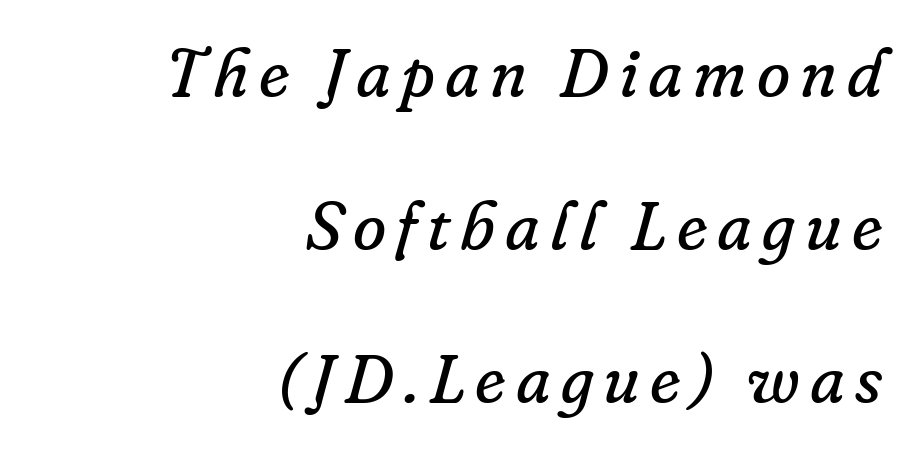
Visually the block forms a straight wall on the right and a jagged coastline on the left. Stem width sits at or under what a default text font uses. Regarding serifs, this sample has them. Beneath every word, the page is bare.
